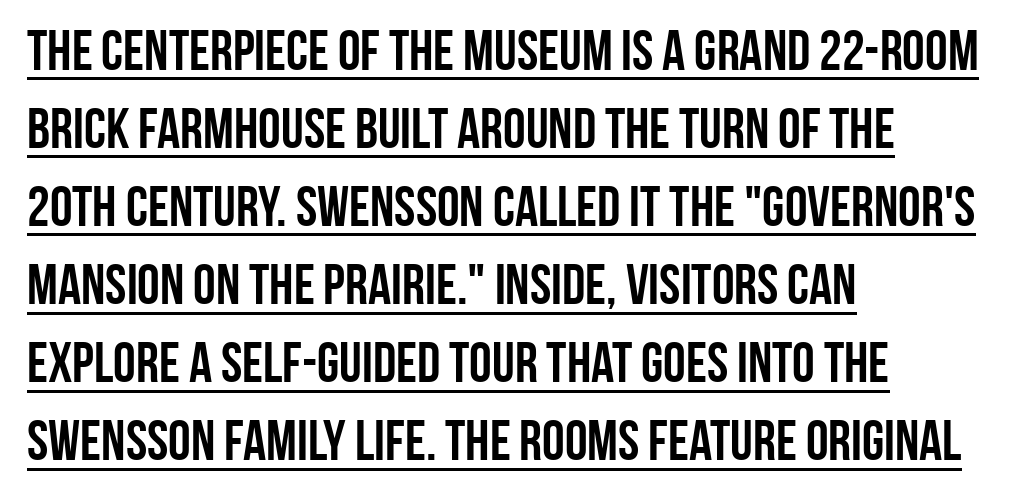
{"serif": "no", "italic": "no", "bold": "yes", "weight": "semibold", "width": "condensed", "stroke_contrast": "low", "x_height": "large", "monospaced": "no", "underline": "yes", "align": "left", "line_spacing": "normal", "line_spacing_ratio": 1.37, "letter_spacing": "normal", "letter_spacing_em": 0.0, "glyph_px": 57}
